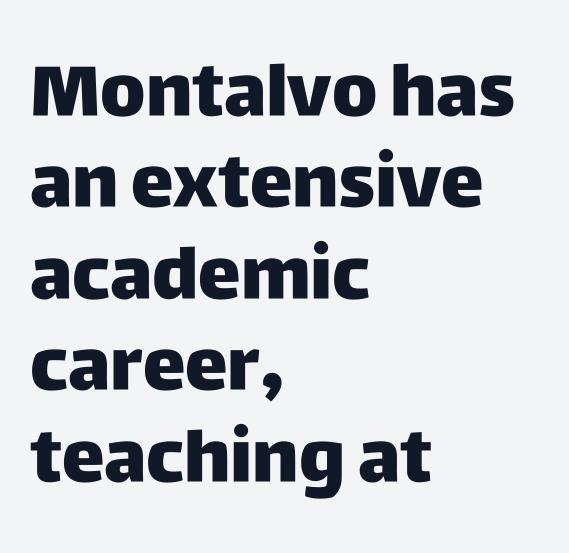
{"serif": "no", "italic": "no", "bold": "yes", "weight": "heavy", "width": "normal", "stroke_contrast": "low", "x_height": "large", "monospaced": "no", "underline": "no", "align": "left", "line_spacing": "normal", "line_spacing_ratio": 1.27, "letter_spacing": "normal", "letter_spacing_em": 0.0, "glyph_px": 72}
